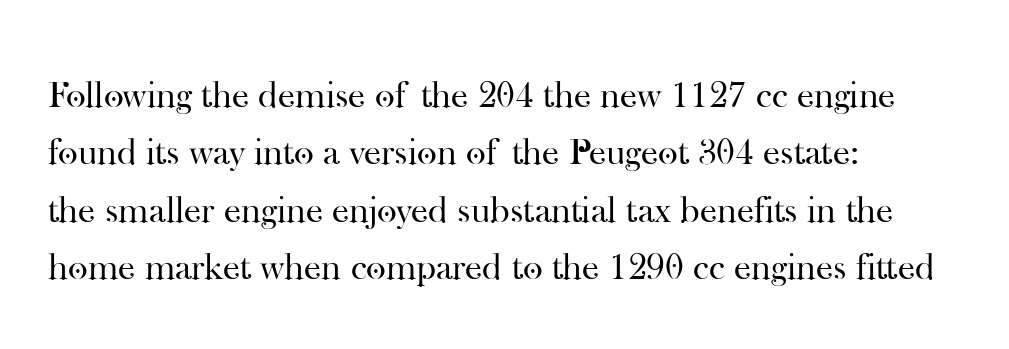
{"serif": "yes", "italic": "no", "bold": "no", "weight": "regular", "width": "normal", "stroke_contrast": "high", "x_height": "small", "monospaced": "no", "underline": "no", "align": "left", "line_spacing": "normal", "line_spacing_ratio": 1.51, "letter_spacing": "normal", "letter_spacing_em": 0.0, "glyph_px": 38}
